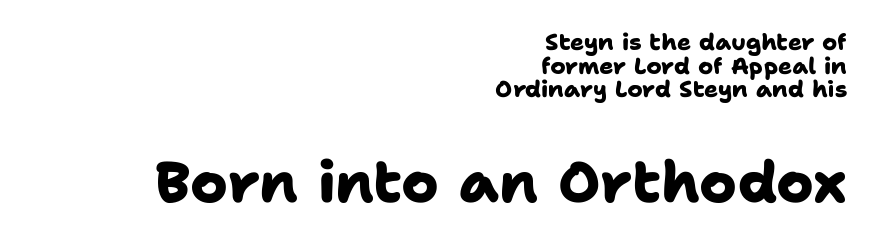
Q: Is the text bold? A: Yes.
Q: Is the typeface a serif or a sans-serif typeface? A: Sans-serif.
Q: Is the text underlined? A: No.
Q: How is the paragraph aligned? A: Right-aligned.
Q: Is the spacing between letters normal or unusually wide? A: Normal.
Q: Is the spacing between lines tight, normal or loose? A: Tight.
Q: Which block of text is set in a larger size, the first (top) or the second (bottom)? A: The second (bottom) one.
Q: Width (condensed, normal, or wide)? A: Normal.
Q: Stroke contrast? A: Low.
Q: x-height? A: Medium.
Q: Monospaced? A: No.
